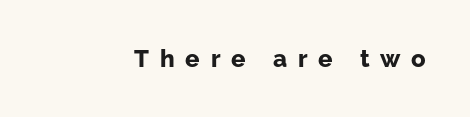
Tall strokes in this sample are plumb rather than angled. In terms of weight, the rendering is a true, heavy bold. The glyphs are unaccompanied by any horizontal stroke below them. How are the letters spaced? Widely, with obvious added tracking.
